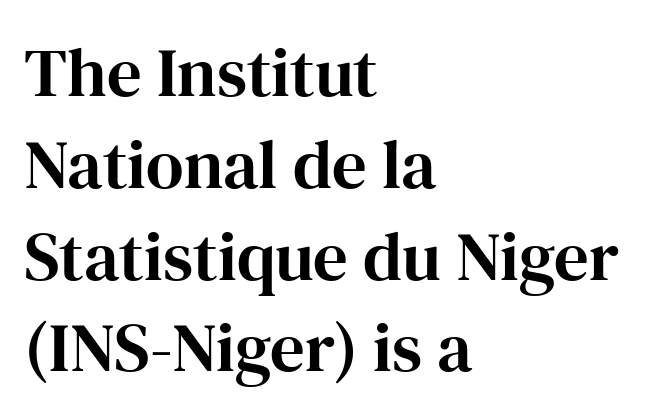
Q: Is the text italic (slanted)? A: No, it is upright.
Q: Is the typeface a serif or a sans-serif typeface? A: Serif.
Q: Is the text underlined? A: No.
Q: How is the paragraph aligned? A: Left-aligned.
Q: Is the spacing between letters normal or unusually wide? A: Normal.
Q: Is the spacing between lines tight, normal or loose? A: Normal.
Q: Width (condensed, normal, or wide)? A: Normal.
Q: Stroke contrast? A: High.
Q: x-height? A: Medium.
Q: Monospaced? A: No.
